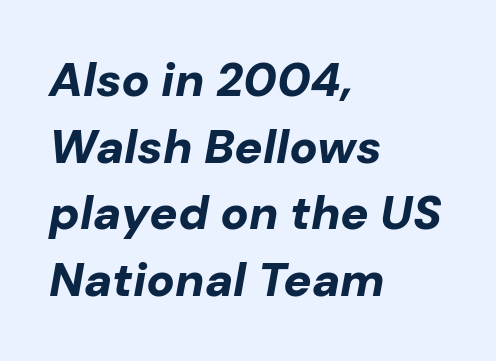
The image shows 47 px bold type, italic (leaning right); set left-aligned, normal line spacing (1.42x), normal letter spacing, not underlined; low stroke contrast and a medium x-height.
